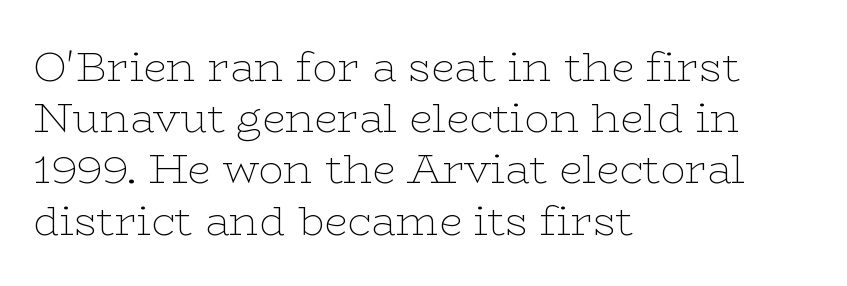
The image shows 42 px thin, wide serif type, upright; set left-aligned, line spacing 1.22x, normal letter spacing, not underlined; low stroke contrast and a medium x-height.
